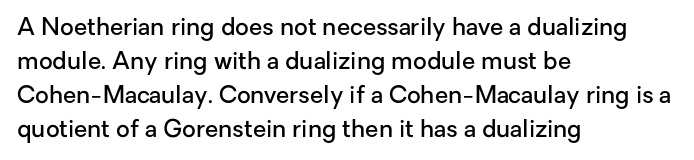
Does the weight exceed regular? Yes, but only to semibold. The glyphs are unaccompanied by any horizontal stroke below them. Line starts are locked; line ends wander. Leading: standard.
